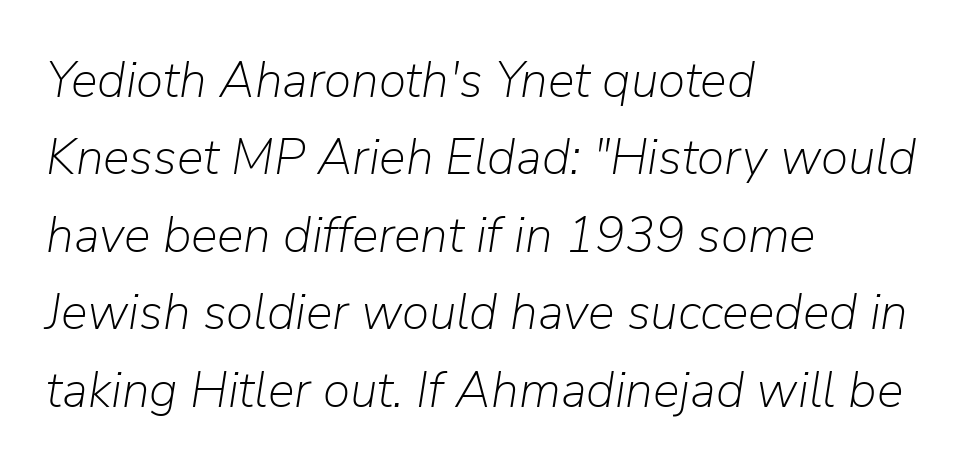
The image shows 50 px light type, italic (leaning right); set left-aligned, normal line spacing (1.55x), normal letter spacing, not underlined; low stroke contrast and a medium x-height.
